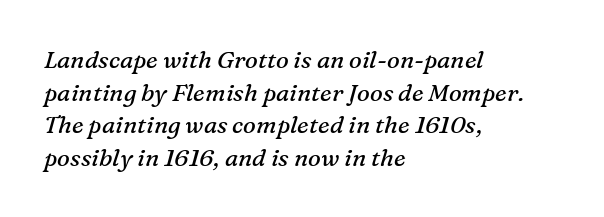
Q: Is the text bold? A: No.
Q: Is the text italic (slanted)? A: Yes, it leans right by about 16 degrees.
Q: Is the text underlined? A: No.
Q: How is the paragraph aligned? A: Left-aligned.
Q: Is the spacing between letters normal or unusually wide? A: Normal.
Q: Is the spacing between lines tight, normal or loose? A: Normal.
